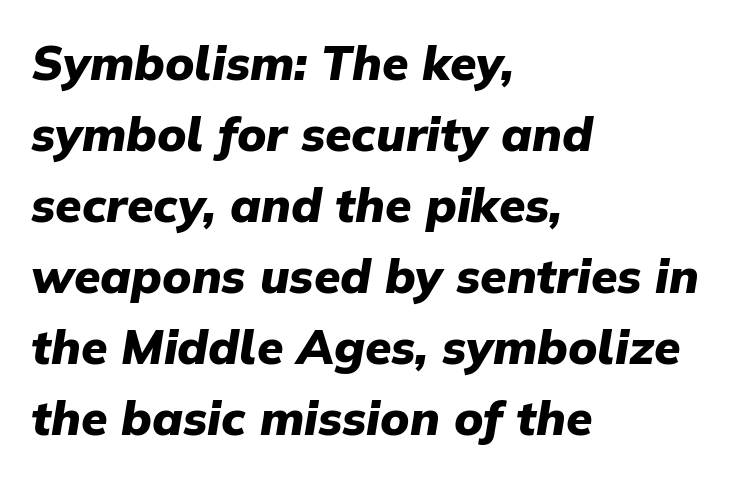
{"italic": "yes", "lean": "right", "slant_degrees": 9, "bold": "yes", "weight": "heavy", "width": "normal", "stroke_contrast": "low", "x_height": "medium", "monospaced": "no", "underline": "no", "align": "left", "line_spacing": "normal", "line_spacing_ratio": 1.48, "letter_spacing": "normal", "letter_spacing_em": 0.0, "glyph_px": 48}
